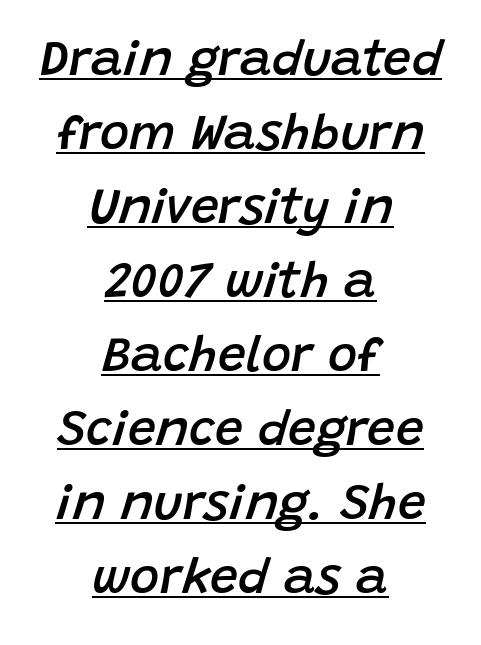
Characters follow at the spacing the type designer built in. Compared with typical paragraphs, the rows here are spaced about the same. The letters are semibold — heavier than regular but short of a full bold. Note the varied advance widths — an 'i' is clearly narrower than an 'm'. In terms of posture, this sample is oblique. Compared with a flush-left layout, this one balances lines on the center instead.
